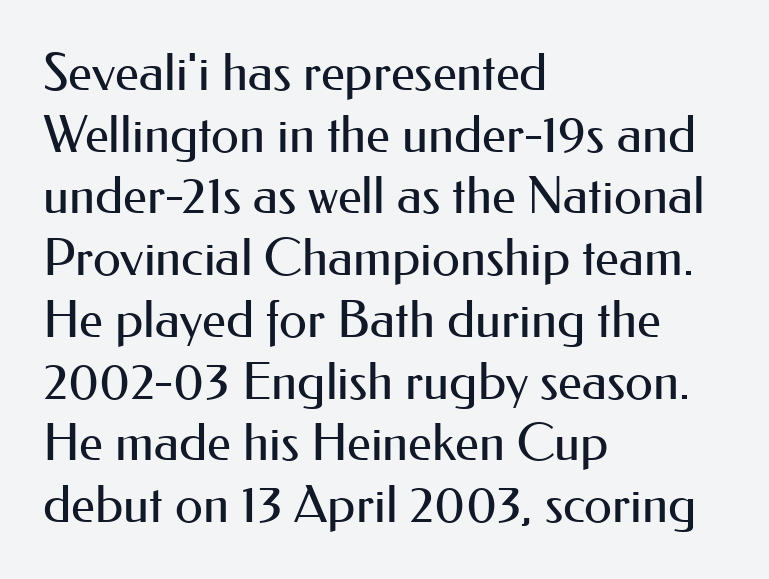
No chunkiness to these letters — they're not bold. Vertical strokes here are truly vertical. These lines keep a tight, regular rhythm from letter to letter. The lines are quadded left.
